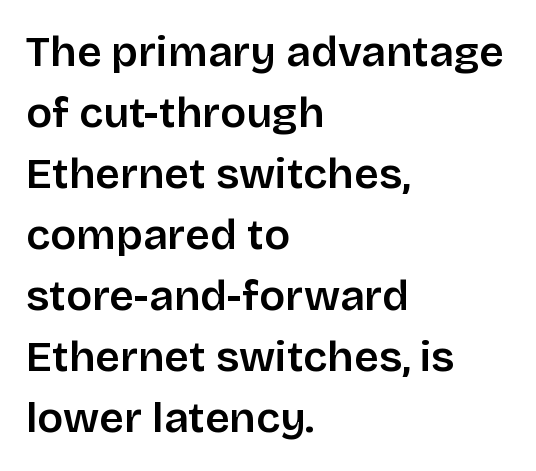
Tracking value appears to be zero — textbook default spacing. Characters remain perfectly vertical along every line. Typesetter's note: demi weight, one step under bold. This sample keeps an unexceptional amount of space between lines. The strip under each line holds only bare page.
